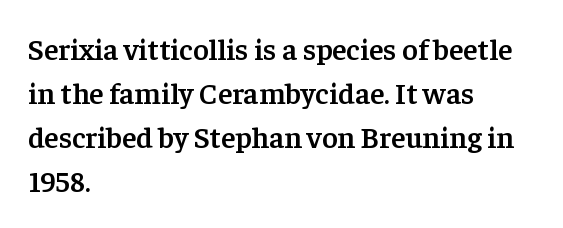
{"serif": "yes", "italic": "no", "bold": "semi", "weight": "semibold", "width": "normal", "stroke_contrast": "low", "x_height": "medium", "monospaced": "no", "underline": "no", "align": "left", "line_spacing": "normal", "line_spacing_ratio": 1.47, "letter_spacing": "normal", "letter_spacing_em": 0.0, "glyph_px": 30}
